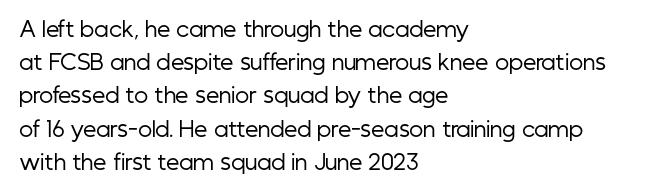
Q: Is the text bold? A: No.
Q: Is the text italic (slanted)? A: No, it is upright.
Q: Is the text underlined? A: No.
Q: How is the paragraph aligned? A: Left-aligned.
Q: Is the spacing between letters normal or unusually wide? A: Normal.
Q: Is the spacing between lines tight, normal or loose? A: Normal.
